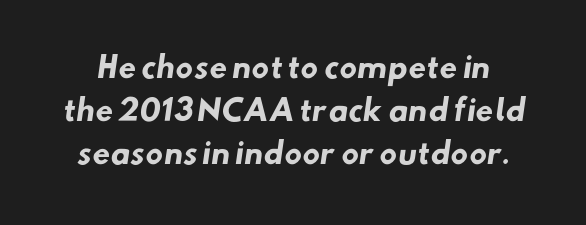
Q: Is the text bold? A: Yes.
Q: Is the typeface a serif or a sans-serif typeface? A: Sans-serif.
Q: Is the text underlined? A: No.
Q: Is the spacing between letters normal or unusually wide? A: Normal.
Q: Is the spacing between lines tight, normal or loose? A: Normal.
Q: Width (condensed, normal, or wide)? A: Normal.
Q: Stroke contrast? A: Low.
Q: x-height? A: Small.
Q: Monospaced? A: No.
